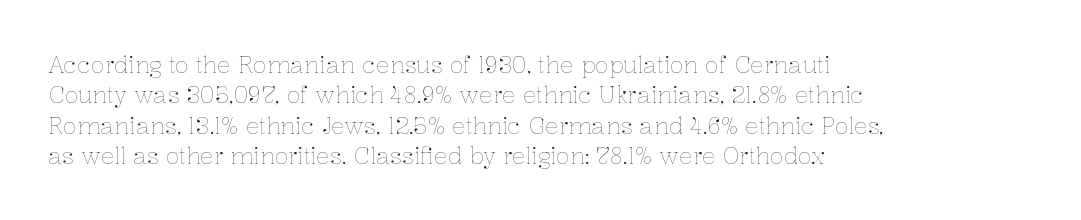
{"italic": "no", "bold": "no", "underline": "no", "align": "left", "line_spacing": "normal", "line_spacing_ratio": 1.32, "letter_spacing": "normal", "letter_spacing_em": 0.0, "glyph_px": 23}
